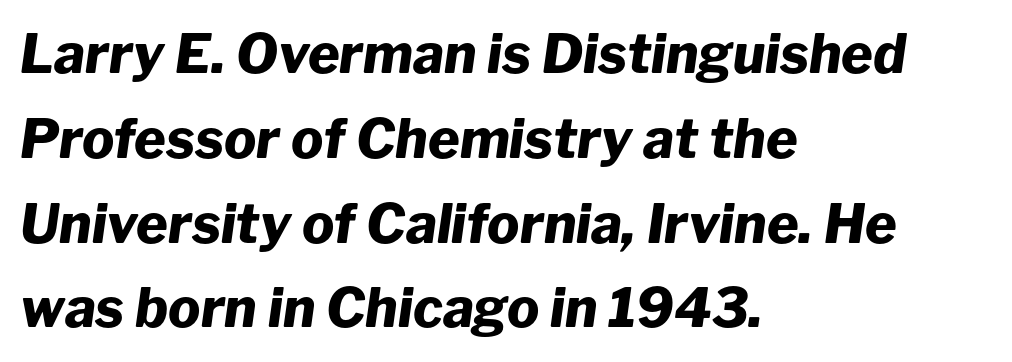
Q: Is the text bold? A: Yes.
Q: Is the text italic (slanted)? A: Yes, it leans right by about 8 degrees.
Q: Is the text underlined? A: No.
Q: How is the paragraph aligned? A: Left-aligned.
Q: Is the spacing between letters normal or unusually wide? A: Normal.
Q: Is the spacing between lines tight, normal or loose? A: Normal.
Q: Width (condensed, normal, or wide)? A: Normal.
Q: Stroke contrast? A: Low.
Q: x-height? A: Medium.
Q: Monospaced? A: No.
